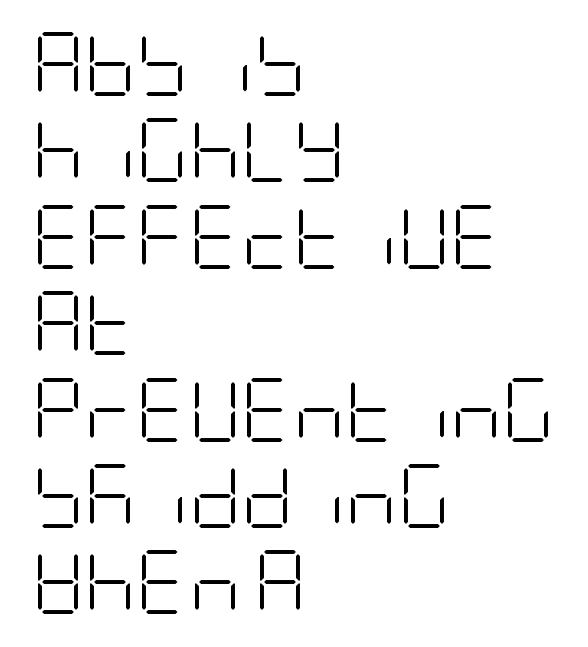
Q: Is the text bold? A: No.
Q: Is the text italic (slanted)? A: No, it is upright.
Q: Is the typeface a serif or a sans-serif typeface? A: Sans-serif.
Q: Is the text underlined? A: No.
Q: How is the paragraph aligned? A: Left-aligned.
Q: Is the spacing between letters normal or unusually wide? A: Normal.
Q: Is the spacing between lines tight, normal or loose? A: Normal.
Q: Width (condensed, normal, or wide)? A: Condensed.
Q: Stroke contrast? A: Low.
Q: x-height? A: Large.
